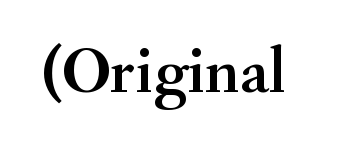
Q: Is the text italic (slanted)? A: No, it is upright.
Q: Is the typeface a serif or a sans-serif typeface? A: Serif.
Q: Is the text underlined? A: No.
Q: Is the spacing between letters normal or unusually wide? A: Normal.
Q: Width (condensed, normal, or wide)? A: Normal.
Q: Stroke contrast? A: Medium.
Q: x-height? A: Small.
Q: Monospaced? A: No.
